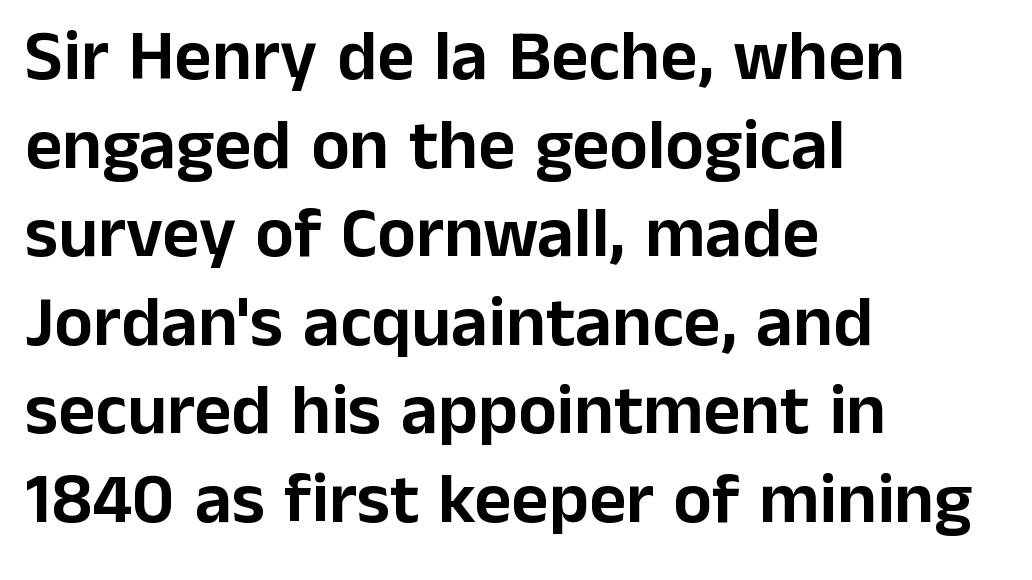
Q: Is the text italic (slanted)? A: No, it is upright.
Q: Is the typeface a serif or a sans-serif typeface? A: Sans-serif.
Q: Is the text underlined? A: No.
Q: How is the paragraph aligned? A: Left-aligned.
Q: Is the spacing between letters normal or unusually wide? A: Normal.
Q: Width (condensed, normal, or wide)? A: Normal.
Q: Stroke contrast? A: Low.
Q: x-height? A: Medium.
Q: Monospaced? A: No.
